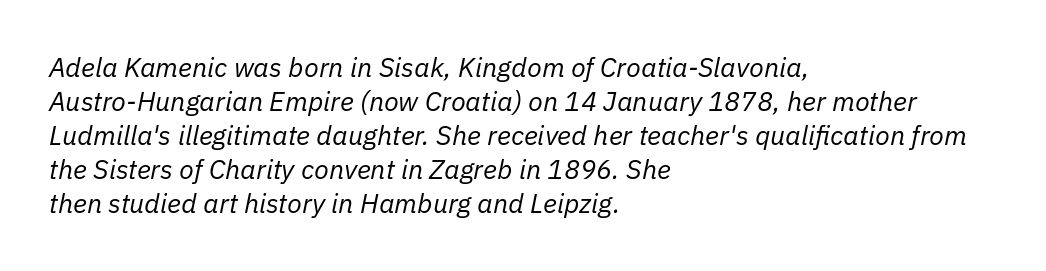
The image shows 27 px text type, italic (leaning right); set left-aligned, normal line spacing (1.26x), normal letter spacing, not underlined.
